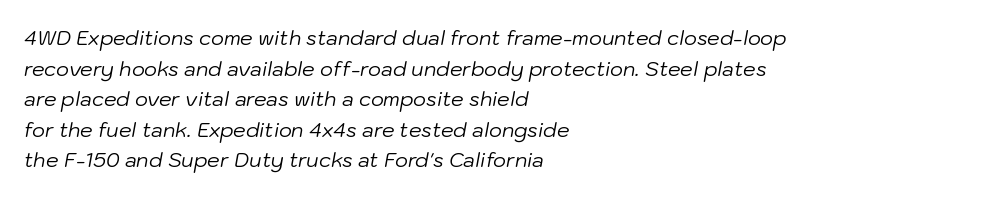
Beneath every word, the page is bare. Interline gaps are of average width in this sample. Look at the tracking — it's just the regular setting, nothing added. This sample is left-justified, so line endings fall wherever the words run out. Weight: regular or lighter.
